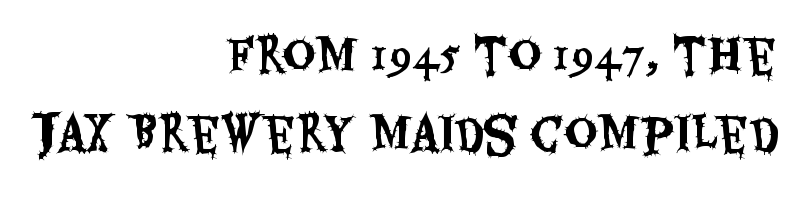
Q: Is the text italic (slanted)? A: No, it is upright.
Q: Is the typeface a serif or a sans-serif typeface? A: Sans-serif.
Q: Is the text underlined? A: No.
Q: How is the paragraph aligned? A: Right-aligned.
Q: Is the spacing between letters normal or unusually wide? A: Normal.
Q: Is the spacing between lines tight, normal or loose? A: Normal.
Q: Width (condensed, normal, or wide)? A: Condensed.
Q: Stroke contrast? A: Medium.
Q: x-height? A: Large.
Q: Monospaced? A: No.
